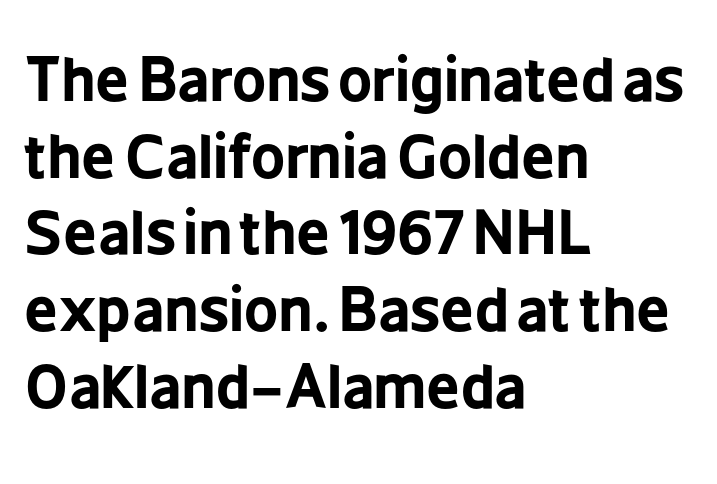
No feet cap the strokes, marking this as sans-serif type. Think of a printed novel: that variable character pitch is what you see here. The space between consecutive lines is moderate. The lines in this sample share a left origin and differ only in where they stop. Strokes here are thick enough to call this a true bold.
